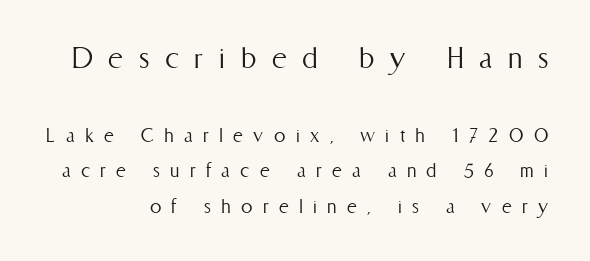
{"italic": "no", "bold": "no", "weight": "light", "width": "condensed", "stroke_contrast": "medium", "x_height": "medium", "monospaced": "no", "underline": "no", "line_spacing": "normal", "line_spacing_ratio": 1.56, "letter_spacing": "wide", "letter_spacing_em": 0.45, "larger_block": "first", "size_ratio": 1.52, "glyph_px": 35}
